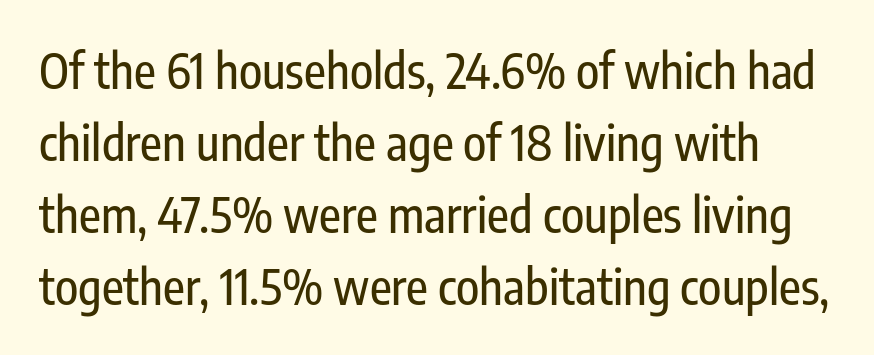
{"serif": "no", "italic": "no", "width": "condensed", "stroke_contrast": "low", "x_height": "medium", "monospaced": "no", "underline": "no", "line_spacing": "normal", "line_spacing_ratio": 1.5, "letter_spacing": "normal", "letter_spacing_em": 0.0, "glyph_px": 48}
